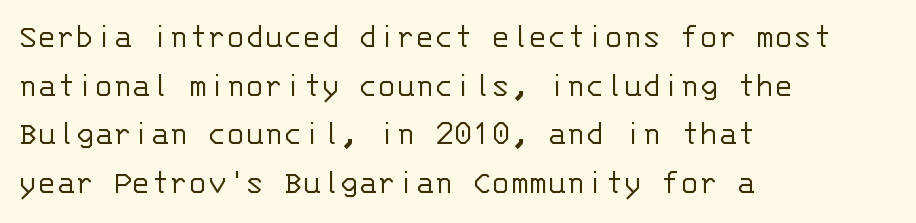
No extra ink here — the face is not bold. Casual observation: everything's shoved over to the left. Do the characters align in a grid? Yes, the font is monospaced. The baseline area is clear. Ordinary non-slanted type is in use. The type family on display is of the sans-serif kind.
